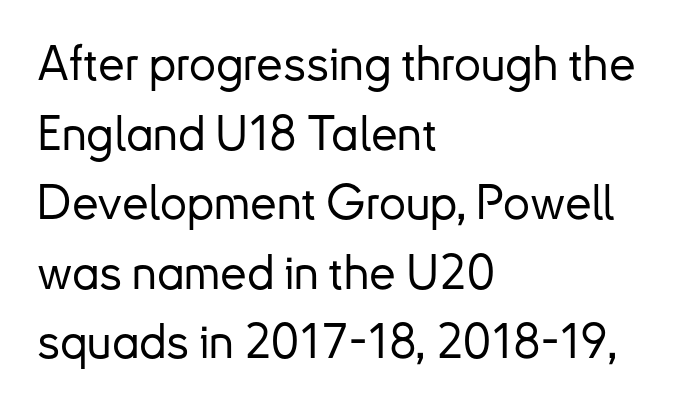
The image shows 48 px sans-serif type, upright; set left-aligned, normal line spacing (1.45x), normal letter spacing, not underlined; low stroke contrast and a small x-height.
